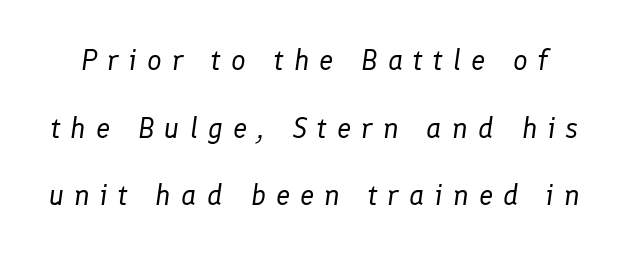
The image shows 29 px regular-weight type, italic (leaning right); set loose line spacing (2.33x), unusually wide letter spacing (+0.35 em), not underlined; low stroke contrast and a medium x-height.
